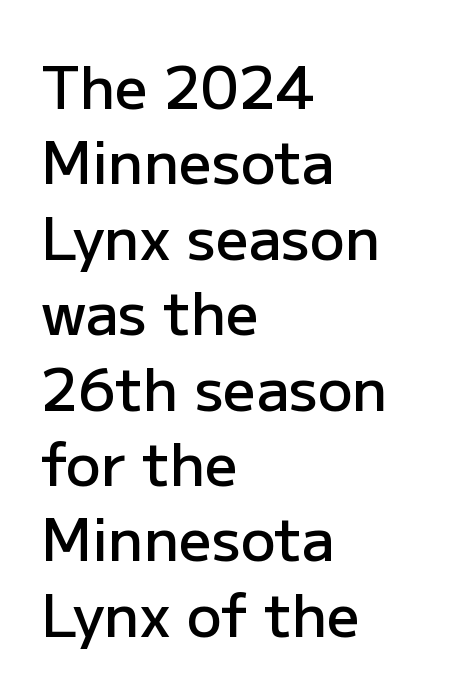
The image shows 58 px semibold sans-serif type, upright; set left-aligned, normal line spacing (1.3x), normal letter spacing, not underlined; low stroke contrast and a medium x-height.
